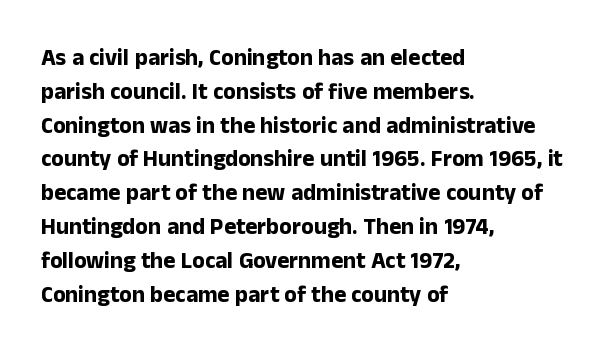
The image shows 23 px bold type, upright; set left-aligned, normal line spacing (1.47x), normal letter spacing, not underlined.
